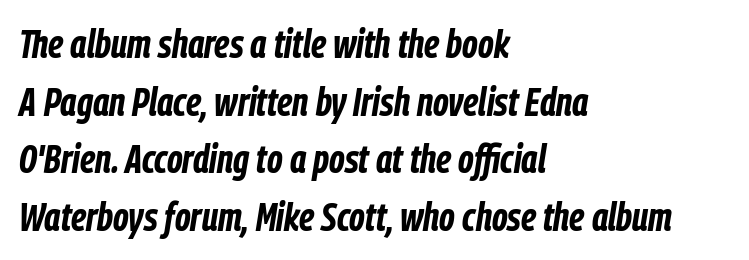
Think of a printed novel: that variable character pitch is what you see here. Heavy, bold letterforms. The letters are slanted; this is an italic face. The baseline area is clear.
